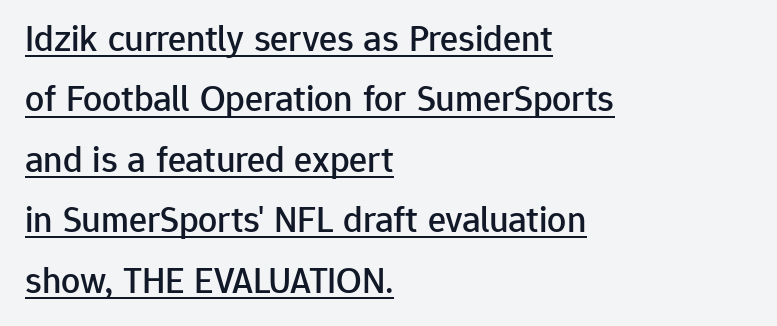
If you measured baseline to baseline, you'd find a middling distance. Characters follow at the spacing the type designer built in. Character widths vary here, with narrow letters taking less room than wide ones. Teacher's note: observe the even left margin — that is flush-left alignment. Each line of the rendering has a horizontal stroke beneath the glyphs. The type sits square on the baseline with zero lean.
